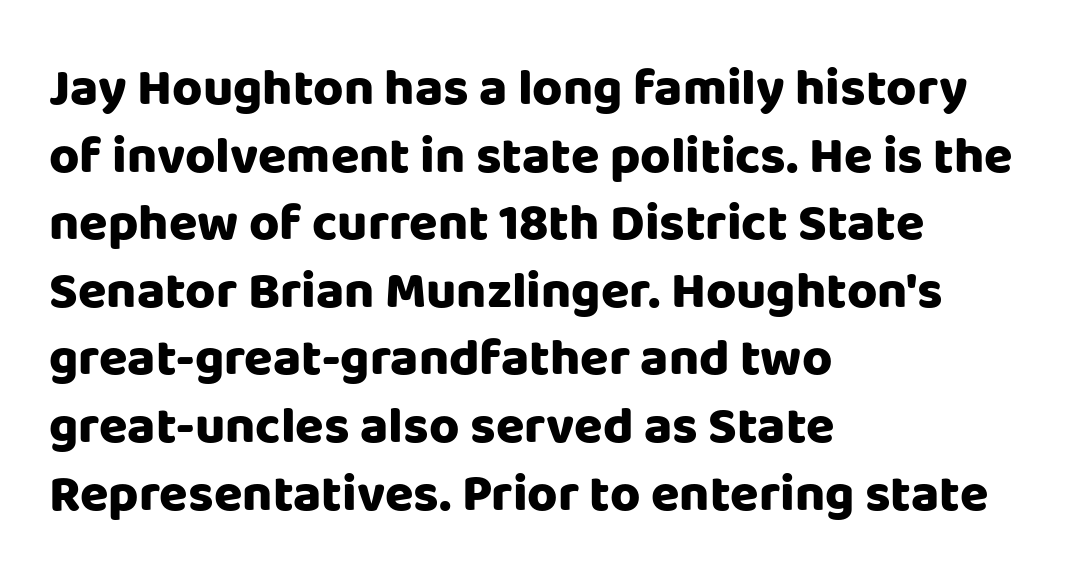
The image shows 52 px heavy sans-serif type, upright; set left-aligned, normal line spacing (1.3x), normal letter spacing, not underlined; low stroke contrast and a large x-height.
